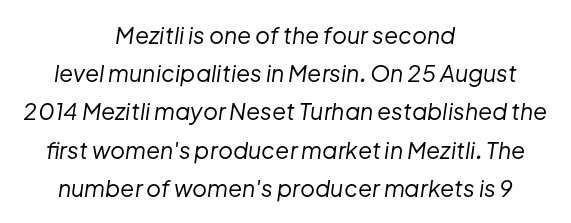
{"italic": "yes", "lean": "right", "slant_degrees": 8, "bold": "no", "underline": "no", "align": "center", "line_spacing": "normal", "line_spacing_ratio": 1.66, "letter_spacing": "normal", "letter_spacing_em": 0.0, "glyph_px": 23}
